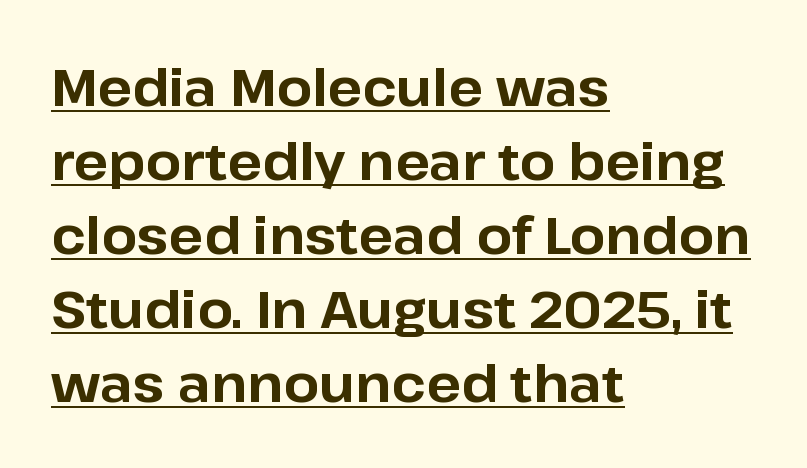
Q: Is the text bold? A: Yes.
Q: Is the text italic (slanted)? A: No, it is upright.
Q: Is the typeface a serif or a sans-serif typeface? A: Sans-serif.
Q: Is the text underlined? A: Yes.
Q: How is the paragraph aligned? A: Left-aligned.
Q: Is the spacing between letters normal or unusually wide? A: Normal.
Q: Is the spacing between lines tight, normal or loose? A: Normal.
Q: Width (condensed, normal, or wide)? A: Normal.
Q: Stroke contrast? A: Low.
Q: x-height? A: Medium.
Q: Monospaced? A: No.
